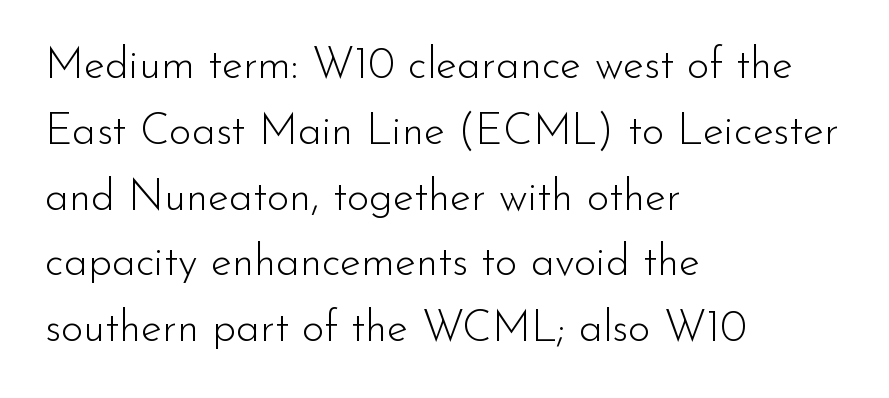
The image shows 43 px light sans-serif type, upright; set left-aligned, normal line spacing (1.53x), normal letter spacing, not underlined; low stroke contrast and a small x-height.
